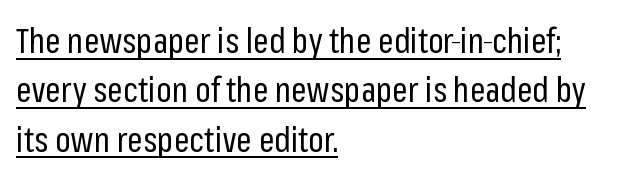
One-word summary of the alignment: left. In terms of posture, this sample is upright. The string is rendered with underlining switched on. The passage shown is not bold in any degree. The letters advance in unequal steps, a hallmark of proportional type.
